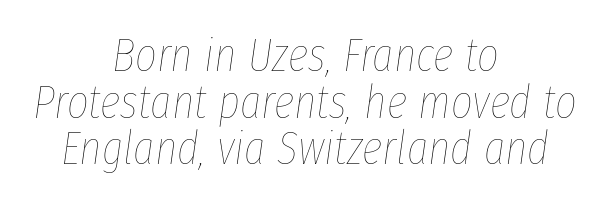
Inter-character spacing is left at the font's built-in metrics. Weight: not bold — regular or lighter. The specimen omits any rule beneath the text block's lines. Italic: yes, the glyphs are oblique.
